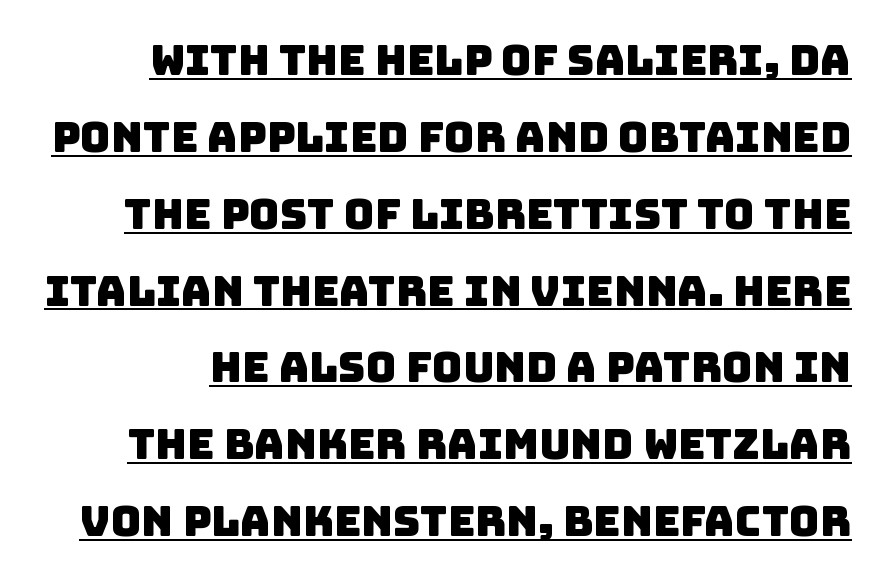
Do the characters align in a grid? No, the font is proportional. The passage shown is underscored from start to finish. This is sans-serif lettering, the kind often seen on screens and signage. Look at the tracking — it's just the regular setting, nothing added.
